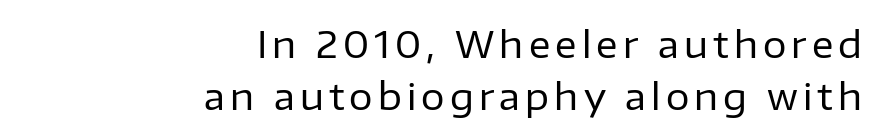
Q: Is the text bold? A: No.
Q: Is the text italic (slanted)? A: No, it is upright.
Q: Is the typeface a serif or a sans-serif typeface? A: Sans-serif.
Q: Is the text underlined? A: No.
Q: How is the paragraph aligned? A: Right-aligned.
Q: Is the spacing between lines tight, normal or loose? A: Normal.
Q: Width (condensed, normal, or wide)? A: Normal.
Q: Stroke contrast? A: Low.
Q: x-height? A: Medium.
Q: Monospaced? A: No.
